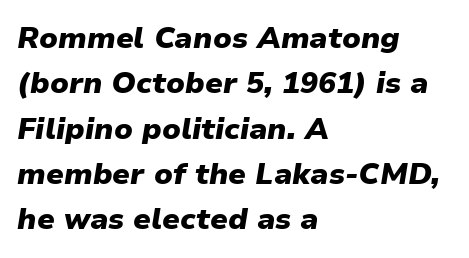
Q: Is the text bold? A: Yes.
Q: Is the text italic (slanted)? A: Yes, it leans right by about 9 degrees.
Q: Is the text underlined? A: No.
Q: How is the paragraph aligned? A: Left-aligned.
Q: Is the spacing between letters normal or unusually wide? A: Normal.
Q: Is the spacing between lines tight, normal or loose? A: Normal.
Q: Width (condensed, normal, or wide)? A: Normal.
Q: Stroke contrast? A: Low.
Q: x-height? A: Medium.
Q: Monospaced? A: No.
